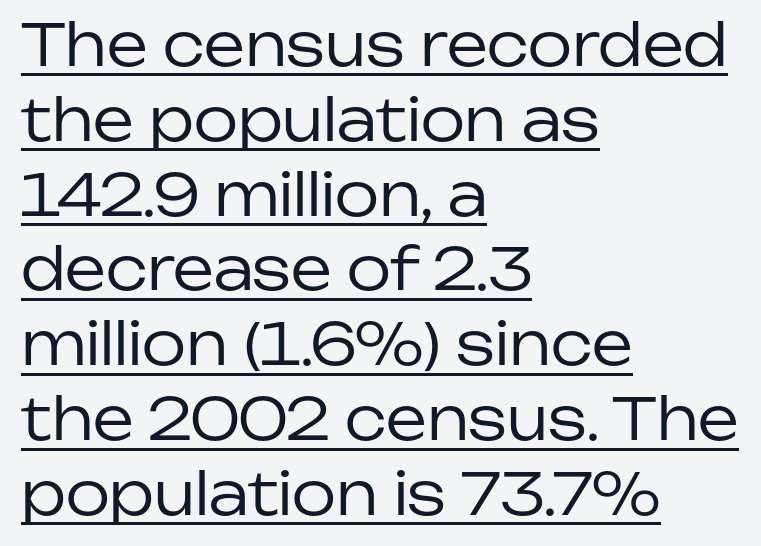
The image shows 58 px regular-weight sans-serif type, upright; set left-aligned, normal line spacing (1.29x), normal letter spacing, underlined; low stroke contrast and a medium x-height.
